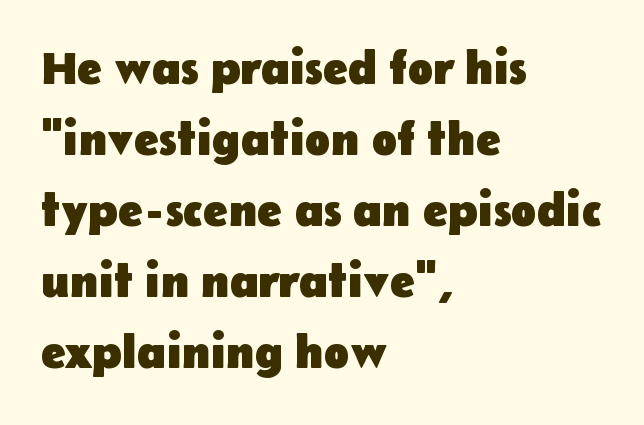
Q: Is the text bold? A: Yes.
Q: Is the text italic (slanted)? A: No, it is upright.
Q: Is the typeface a serif or a sans-serif typeface? A: Sans-serif.
Q: Is the text underlined? A: No.
Q: How is the paragraph aligned? A: Left-aligned.
Q: Is the spacing between letters normal or unusually wide? A: Normal.
Q: Is the spacing between lines tight, normal or loose? A: Normal.
Q: Width (condensed, normal, or wide)? A: Normal.
Q: Stroke contrast? A: Low.
Q: x-height? A: Medium.
Q: Monospaced? A: No.
